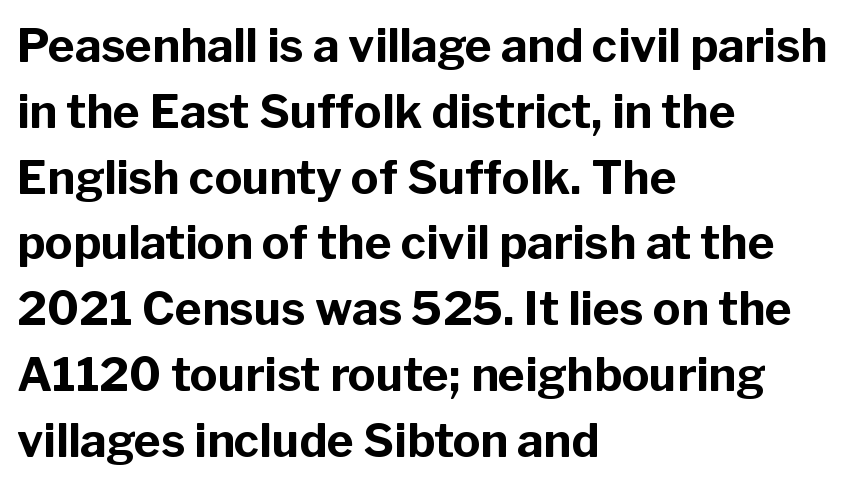
The image shows 46 px bold sans-serif type, upright; set left-aligned, normal line spacing (1.43x), normal letter spacing, not underlined; low stroke contrast and a medium x-height.
